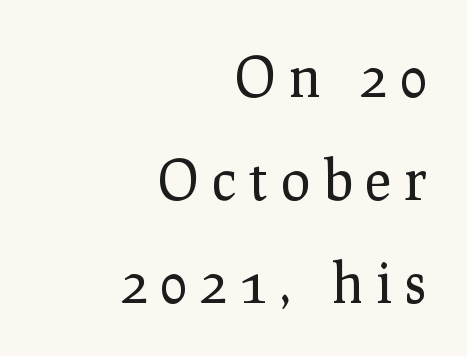
Q: Is the text bold? A: No.
Q: Is the text italic (slanted)? A: No, it is upright.
Q: Is the typeface a serif or a sans-serif typeface? A: Serif.
Q: Is the text underlined? A: No.
Q: How is the paragraph aligned? A: Right-aligned.
Q: Is the spacing between letters normal or unusually wide? A: Unusually wide.
Q: Width (condensed, normal, or wide)? A: Normal.
Q: Stroke contrast? A: Low.
Q: x-height? A: Medium.
Q: Monospaced? A: No.
